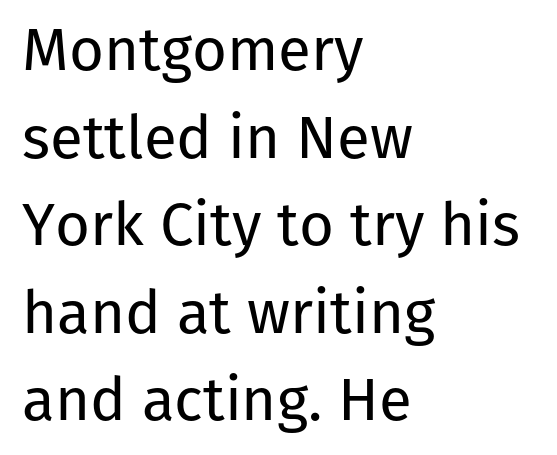
{"serif": "no", "italic": "no", "bold": "no", "weight": "regular", "width": "normal", "stroke_contrast": "low", "x_height": "medium", "monospaced": "no", "underline": "no", "align": "left", "line_spacing": "normal", "line_spacing_ratio": 1.46, "letter_spacing": "normal", "letter_spacing_em": 0.0, "glyph_px": 60}
